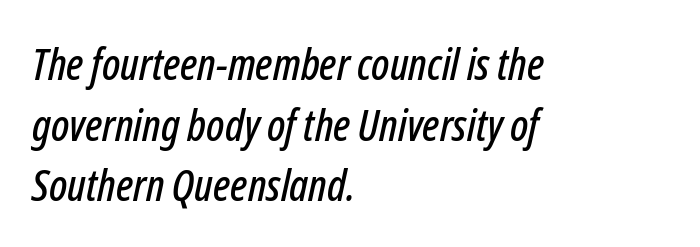
Q: Is the text italic (slanted)? A: Yes, it leans right by about 12 degrees.
Q: Is the text underlined? A: No.
Q: How is the paragraph aligned? A: Left-aligned.
Q: Is the spacing between letters normal or unusually wide? A: Normal.
Q: Is the spacing between lines tight, normal or loose? A: Normal.
Q: Width (condensed, normal, or wide)? A: Condensed.
Q: Stroke contrast? A: Low.
Q: x-height? A: Medium.
Q: Monospaced? A: No.
